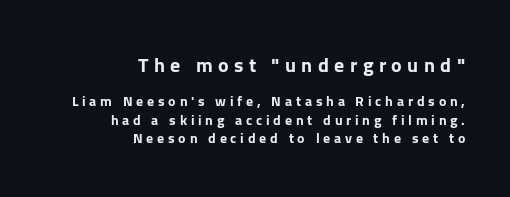
{"italic": "no", "bold": "yes", "underline": "no", "align": "right", "line_spacing": "normal", "line_spacing_ratio": 1.32, "letter_spacing": "wide", "letter_spacing_em": 0.27, "larger_block": "first", "size_ratio": 1.43, "glyph_px": 20}
